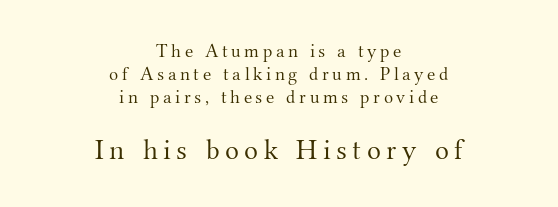
Do the characters align in a grid? No, the font is proportional. A serif font was chosen for this passage. The space beneath each line is pristine and unruled. The lettering stays uniformly vertical, giving the passage a roman look. This rendering uses center alignment, leaving both contours irregular but symmetric. In this sample the second text group is rendered at the bigger scale.
